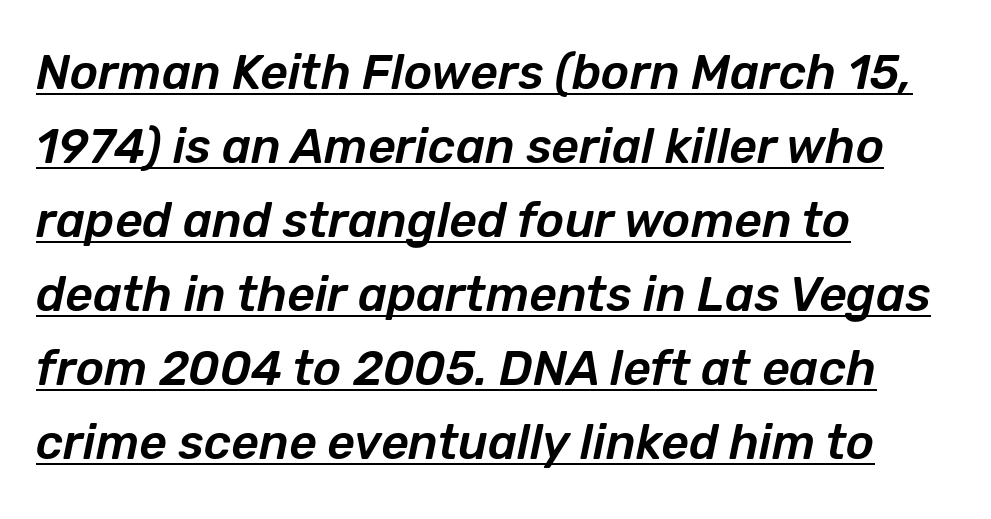
The image shows 48 px text type, italic (leaning right); set left-aligned, normal line spacing (1.54x), normal letter spacing, underlined; low stroke contrast and a medium x-height.
